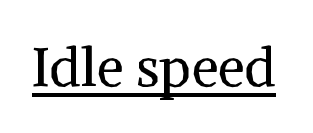
The type family on display is of the serif kind. Honestly, the underline is the first thing you notice here. Italic? Not at all — the glyphs are vertical. Characters follow at the spacing the type designer built in. Is the stroke heavy? The answer is a plain regular-or-lighter. Character widths vary here, with narrow letters taking less room than wide ones.
